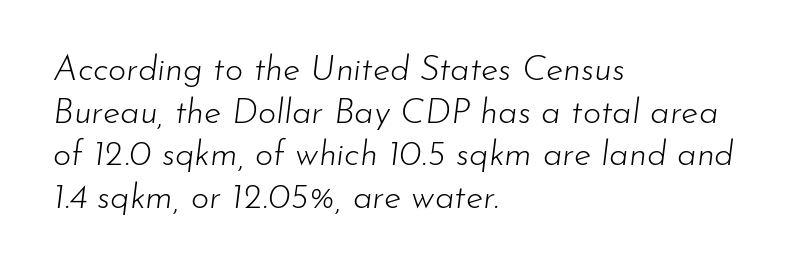
The face used here is proportionally spaced, like ordinary book or web type. The typeface has the unassuming heft of standard copy or less. The area under the type is left untouched. If you drew a ruler down the left edge, every line would touch it. Characters follow at the spacing the type designer built in. Slanted lettering throughout.
